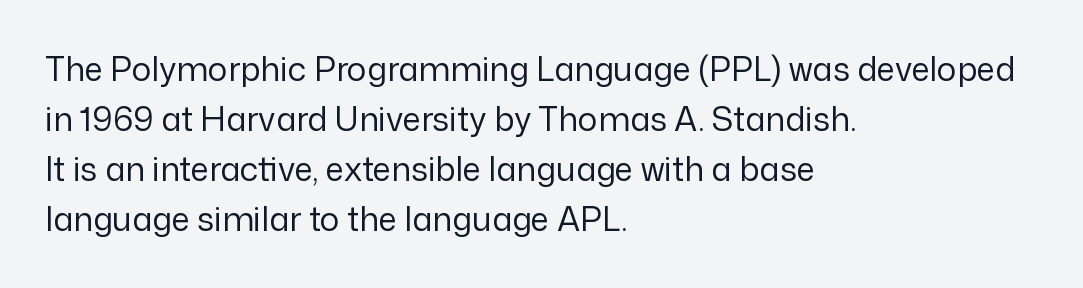
Letters have the restrained weight of plain body copy at most. Examine the stroke ends and you'll find no serifs. What's the leading like? Ordinary, nothing unusual. Spacing verdict: proportional, widths tailored to each character.
